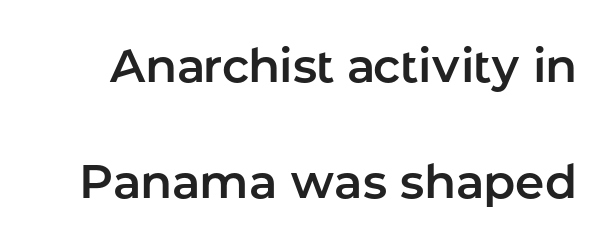
{"serif": "no", "italic": "no", "width": "normal", "stroke_contrast": "low", "x_height": "medium", "monospaced": "no", "underline": "no", "line_spacing": "loose", "line_spacing_ratio": 2.47, "letter_spacing": "normal", "letter_spacing_em": 0.0, "glyph_px": 47}
